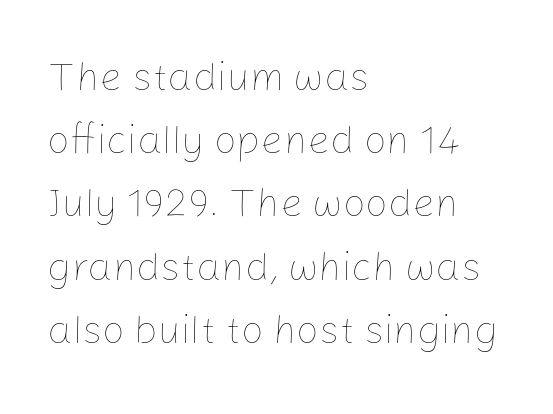
{"italic": "no", "bold": "no", "weight": "thin", "width": "normal", "stroke_contrast": "low", "x_height": "medium", "monospaced": "no", "underline": "no", "align": "left", "line_spacing": "normal", "line_spacing_ratio": 1.58, "letter_spacing": "normal", "letter_spacing_em": 0.0, "glyph_px": 40}
